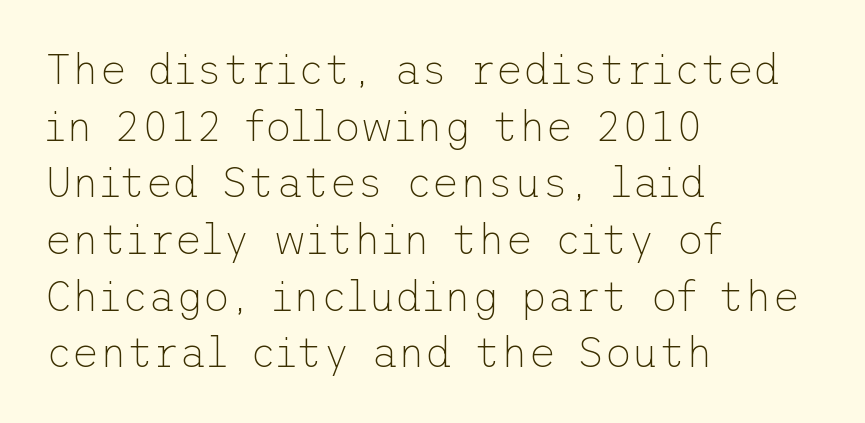
Horizontal bands of white between lines are of average thickness. The text block is weighted toward the left margin, trailing off unevenly rightward. Each word holds together tightly as a unit, with standard inter-letter gaps. The characters display no serif detailing; their extremities are plain.
